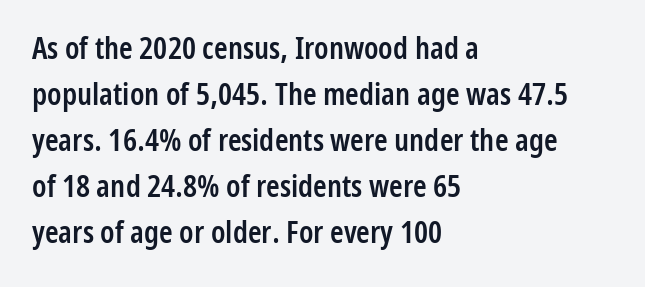
Q: Is the text bold? A: Semi-bold.
Q: Is the text italic (slanted)? A: No, it is upright.
Q: Is the typeface a serif or a sans-serif typeface? A: Sans-serif.
Q: Is the text underlined? A: No.
Q: How is the paragraph aligned? A: Left-aligned.
Q: Is the spacing between letters normal or unusually wide? A: Normal.
Q: Is the spacing between lines tight, normal or loose? A: Normal.
Q: Width (condensed, normal, or wide)? A: Condensed.
Q: Stroke contrast? A: Low.
Q: x-height? A: Medium.
Q: Monospaced? A: No.
